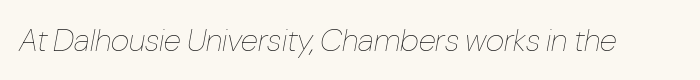
Q: Is the text bold? A: No.
Q: Is the text italic (slanted)? A: Yes, it leans right by about 10 degrees.
Q: Is the text underlined? A: No.
Q: Is the spacing between letters normal or unusually wide? A: Normal.
Q: Width (condensed, normal, or wide)? A: Condensed.
Q: Stroke contrast? A: Low.
Q: x-height? A: Medium.
Q: Monospaced? A: No.
